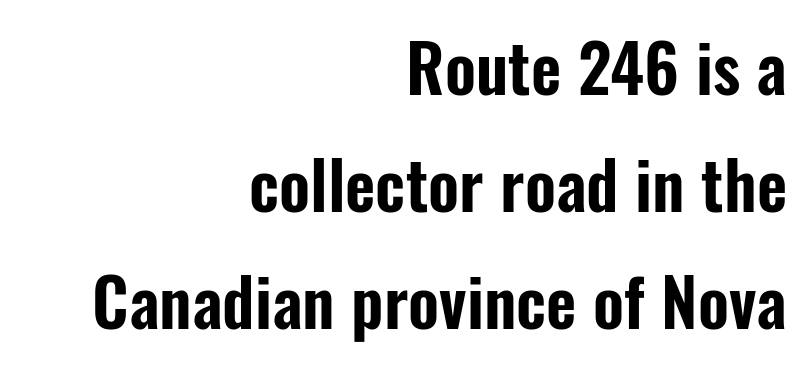
{"serif": "no", "italic": "no", "width": "condensed", "stroke_contrast": "low", "x_height": "medium", "monospaced": "no", "underline": "no", "align": "right", "line_spacing_ratio": 1.77, "letter_spacing": "normal", "letter_spacing_em": 0.0, "glyph_px": 66}
